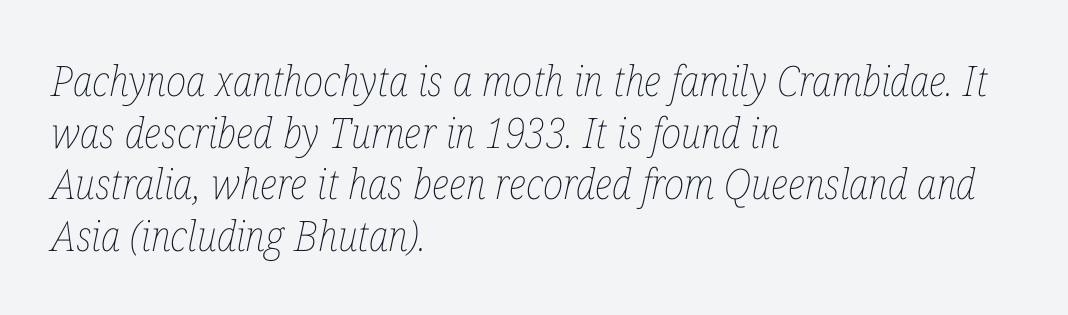
Q: Is the text bold? A: No.
Q: Is the text italic (slanted)? A: Yes, it leans right by about 12 degrees.
Q: Is the text underlined? A: No.
Q: How is the paragraph aligned? A: Left-aligned.
Q: Is the spacing between letters normal or unusually wide? A: Normal.
Q: Width (condensed, normal, or wide)? A: Condensed.
Q: Stroke contrast? A: Low.
Q: x-height? A: Medium.
Q: Monospaced? A: No.
